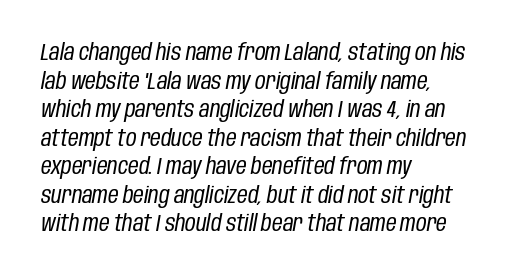
{"italic": "yes", "lean": "right", "slant_degrees": 10, "bold": "no", "underline": "no", "align": "left", "line_spacing_ratio": 1.24, "letter_spacing": "normal", "letter_spacing_em": 0.0, "glyph_px": 23}
